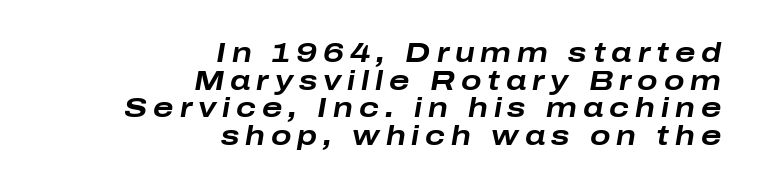
Here the glyphs are tracked loosely, breaking word shapes into spaced letters. Its strokes are broad and dark, the hallmark of bold type. Notice how descenders almost collide with the ascenders below — that's tight leading. This is oblique type, the kind used for emphasis or titles. Short and long lines alike share a common ending point at right.
